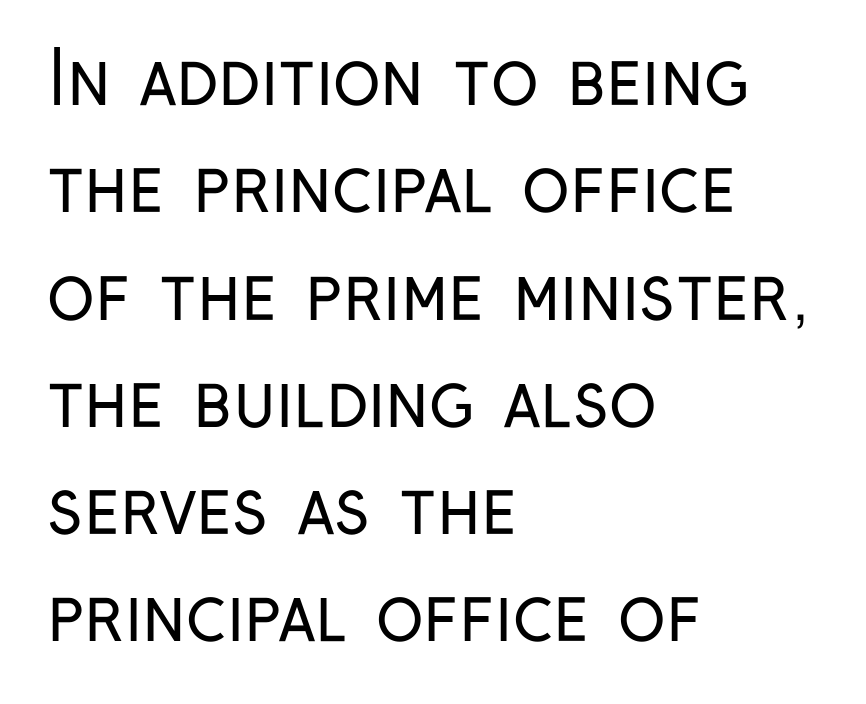
{"serif": "no", "italic": "no", "bold": "no", "weight": "regular", "width": "condensed", "stroke_contrast": "low", "x_height": "medium", "monospaced": "no", "underline": "no", "align": "left", "line_spacing": "normal", "line_spacing_ratio": 1.49, "letter_spacing": "normal", "letter_spacing_em": 0.0, "glyph_px": 72}
